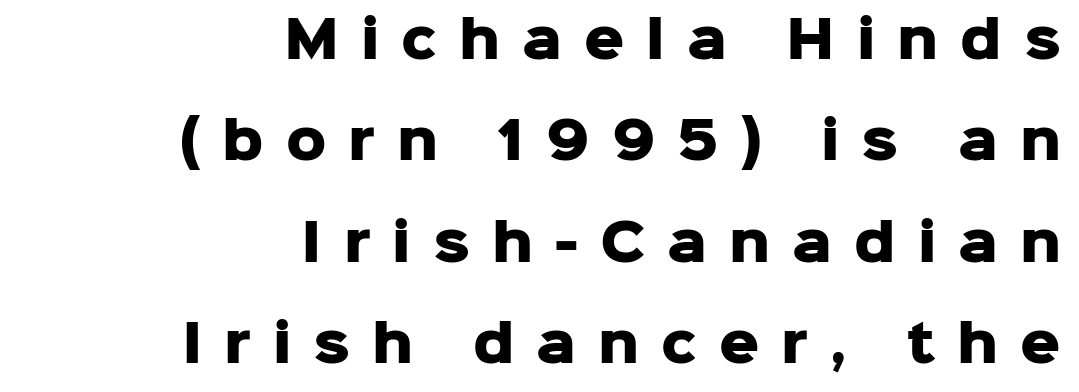
The image shows 50 px heavy sans-serif type, upright; set right-aligned, loose line spacing (2.03x), unusually wide letter spacing (+0.44 em), not underlined; low stroke contrast and a medium x-height.
